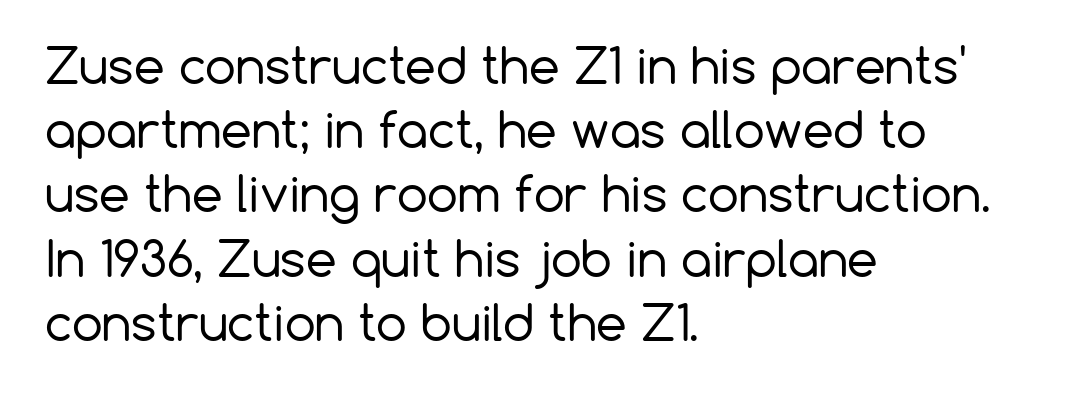
{"serif": "no", "italic": "no", "bold": "no", "weight": "regular", "width": "normal", "stroke_contrast": "low", "x_height": "medium", "monospaced": "no", "underline": "no", "align": "left", "line_spacing": "normal", "line_spacing_ratio": 1.31, "letter_spacing": "normal", "letter_spacing_em": 0.0, "glyph_px": 49}
